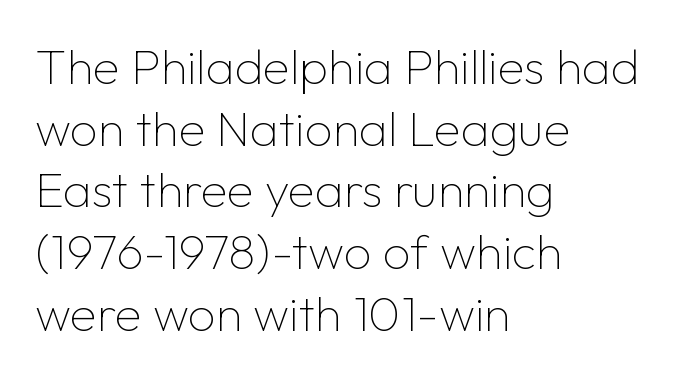
{"serif": "no", "italic": "no", "bold": "no", "weight": "thin", "width": "normal", "stroke_contrast": "low", "x_height": "medium", "monospaced": "no", "underline": "no", "align": "left", "line_spacing": "normal", "line_spacing_ratio": 1.26, "letter_spacing": "normal", "letter_spacing_em": 0.0, "glyph_px": 49}
